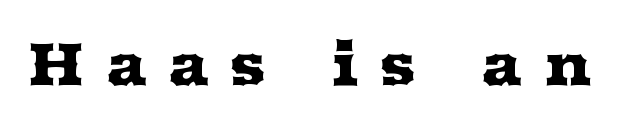
{"serif": "yes", "italic": "no", "width": "wide", "stroke_contrast": "medium", "x_height": "medium", "monospaced": "no", "underline": "no", "letter_spacing": "wide", "letter_spacing_em": 0.36, "glyph_px": 60}
